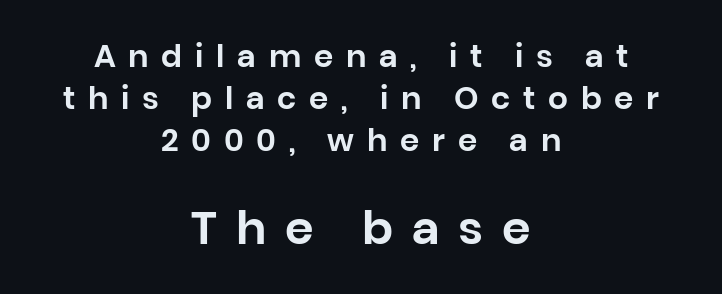
Q: Is the text italic (slanted)? A: No, it is upright.
Q: Is the typeface a serif or a sans-serif typeface? A: Sans-serif.
Q: Is the text underlined? A: No.
Q: How is the paragraph aligned? A: Centered.
Q: Is the spacing between letters normal or unusually wide? A: Unusually wide.
Q: Is the spacing between lines tight, normal or loose? A: Normal.
Q: Which block of text is set in a larger size, the first (top) or the second (bottom)? A: The second (bottom) one.
Q: Width (condensed, normal, or wide)? A: Normal.
Q: Stroke contrast? A: Low.
Q: x-height? A: Large.
Q: Monospaced? A: No.
